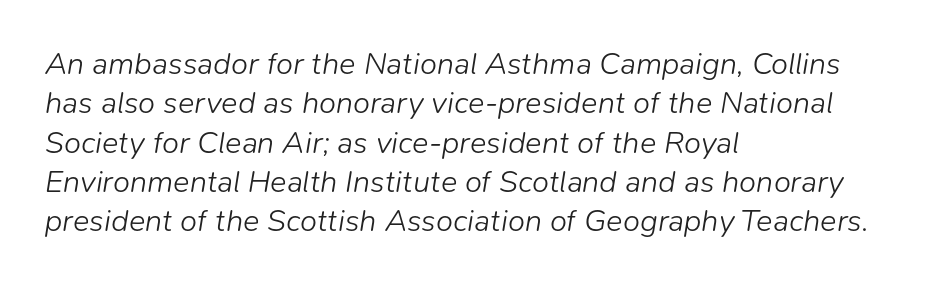
Q: Is the text bold? A: No.
Q: Is the text italic (slanted)? A: Yes, it leans right by about 9 degrees.
Q: Is the text underlined? A: No.
Q: How is the paragraph aligned? A: Left-aligned.
Q: Is the spacing between letters normal or unusually wide? A: Normal.
Q: Is the spacing between lines tight, normal or loose? A: Normal.
Q: Width (condensed, normal, or wide)? A: Normal.
Q: Stroke contrast? A: Low.
Q: x-height? A: Medium.
Q: Monospaced? A: No.
